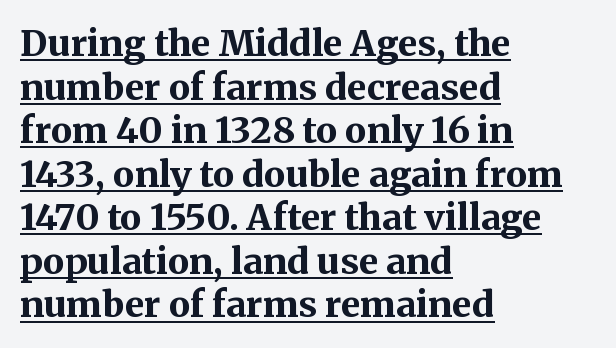
{"serif": "yes", "italic": "no", "bold": "yes", "weight": "bold", "width": "normal", "stroke_contrast": "medium", "x_height": "medium", "monospaced": "no", "underline": "yes", "align": "left", "line_spacing_ratio": 1.21, "letter_spacing": "normal", "letter_spacing_em": 0.0, "glyph_px": 36}
